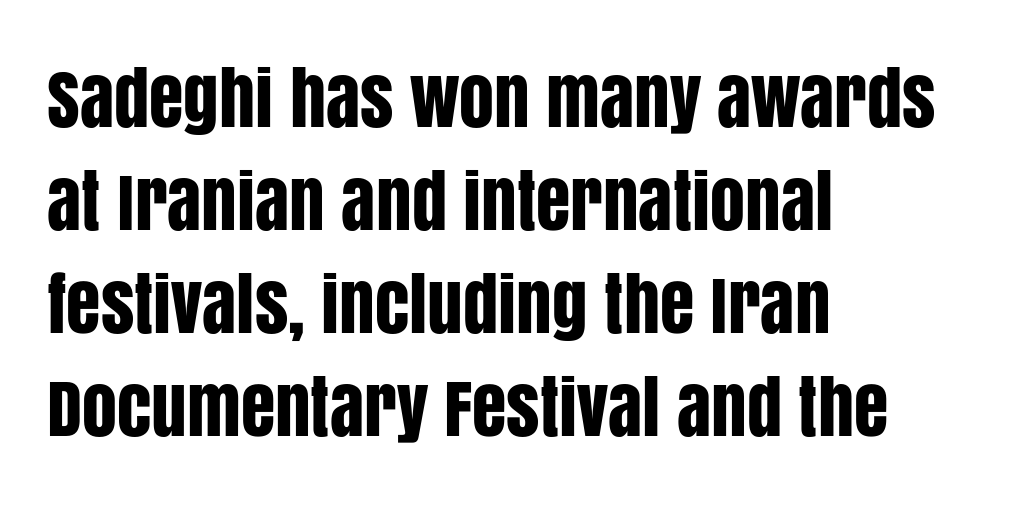
Reading down the block, your eye returns to a fixed left position each line. Unlike a traditional serif, this face leaves its strokes unadorned. Every character sits straight up, as roman type does. One glance says typical: line gaps are just what's usual.
